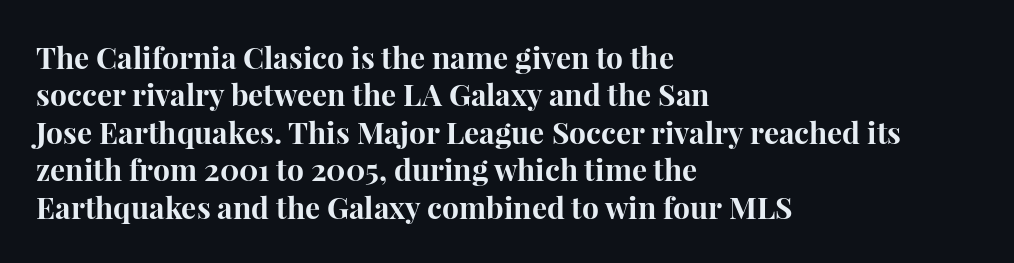
Anything drawn beneath the words? Only blank space. Evenly set lines give the paragraph a standard silhouette. The glyphs in this specimen are seriffed. If you drew a line through each stem, it would be perfectly vertical. Character widths vary here, with narrow letters taking less room than wide ones. Caption: multi-line text, flush left, ragged right.
